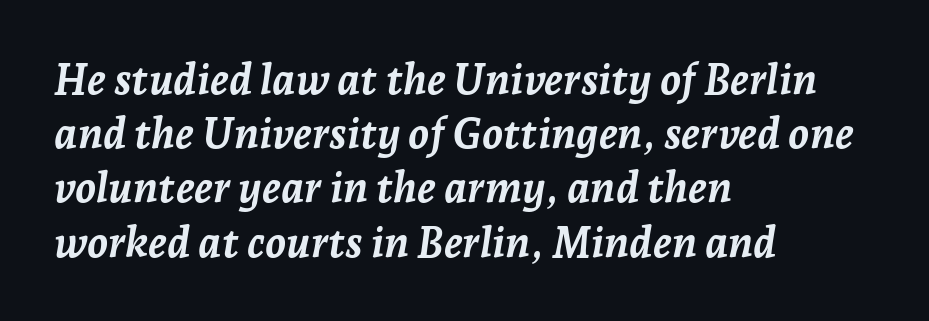
The image shows 42 px semibold type, italic (leaning right); set left-aligned, normal line spacing (1.29x), normal letter spacing, not underlined; low stroke contrast and a medium x-height.
